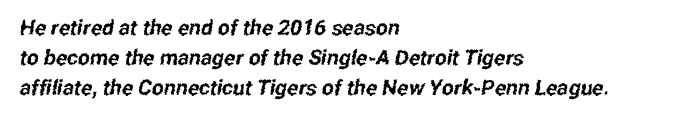
Q: Is the text underlined? A: No.
Q: How is the paragraph aligned? A: Left-aligned.
Q: Is the spacing between letters normal or unusually wide? A: Normal.
Q: Is the spacing between lines tight, normal or loose? A: Normal.
